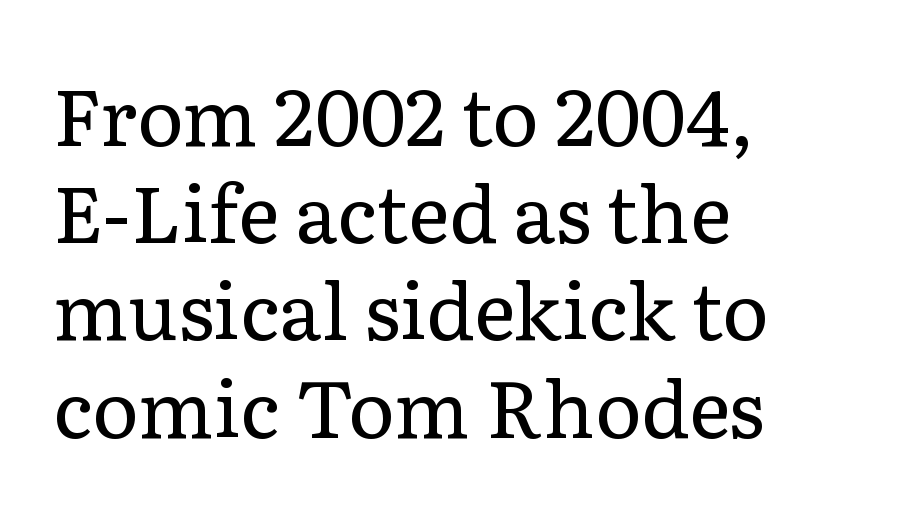
Q: Is the text bold? A: No.
Q: Is the text italic (slanted)? A: No, it is upright.
Q: Is the typeface a serif or a sans-serif typeface? A: Serif.
Q: Is the text underlined? A: No.
Q: How is the paragraph aligned? A: Left-aligned.
Q: Is the spacing between letters normal or unusually wide? A: Normal.
Q: Width (condensed, normal, or wide)? A: Normal.
Q: Stroke contrast? A: Low.
Q: x-height? A: Medium.
Q: Monospaced? A: No.
